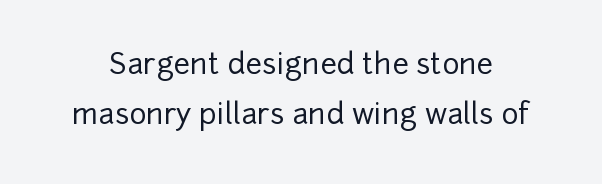
{"serif": "no", "italic": "no", "width": "normal", "stroke_contrast": "low", "x_height": "medium", "monospaced": "no", "underline": "no", "line_spacing_ratio": 1.71, "letter_spacing": "normal", "letter_spacing_em": 0.0, "glyph_px": 29}
